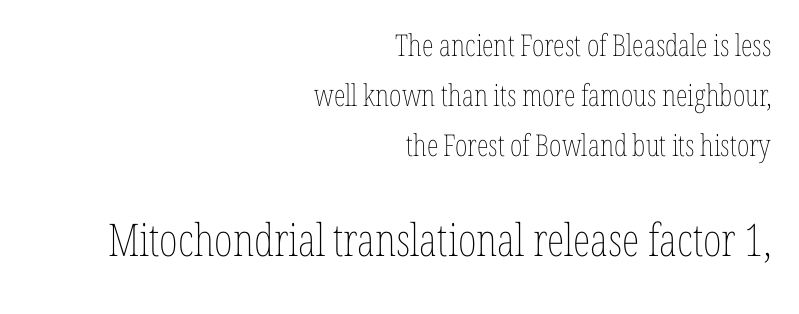
{"italic": "no", "bold": "no", "weight": "thin", "width": "condensed", "stroke_contrast": "low", "x_height": "medium", "monospaced": "no", "underline": "no", "align": "right", "line_spacing": "normal", "line_spacing_ratio": 1.67, "letter_spacing": "normal", "letter_spacing_em": 0.0, "larger_block": "second", "size_ratio": 1.5, "glyph_px": 45}
